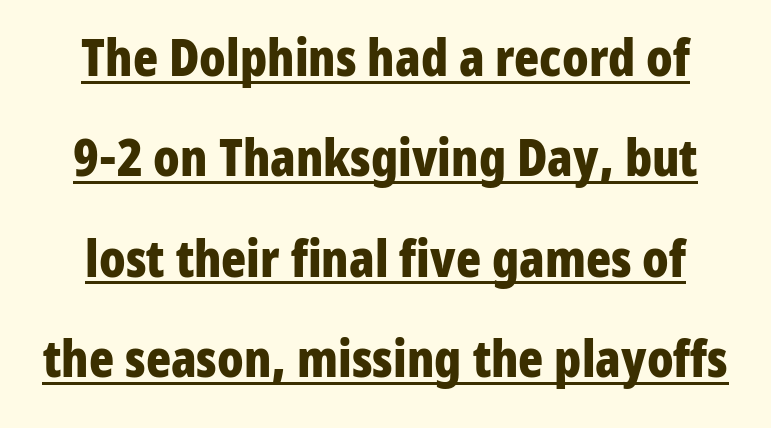
Q: Is the text bold? A: Yes.
Q: Is the text italic (slanted)? A: No, it is upright.
Q: Is the typeface a serif or a sans-serif typeface? A: Sans-serif.
Q: Is the text underlined? A: Yes.
Q: Is the spacing between letters normal or unusually wide? A: Normal.
Q: Is the spacing between lines tight, normal or loose? A: Loose.
Q: Width (condensed, normal, or wide)? A: Condensed.
Q: Stroke contrast? A: Low.
Q: x-height? A: Medium.
Q: Monospaced? A: No.
